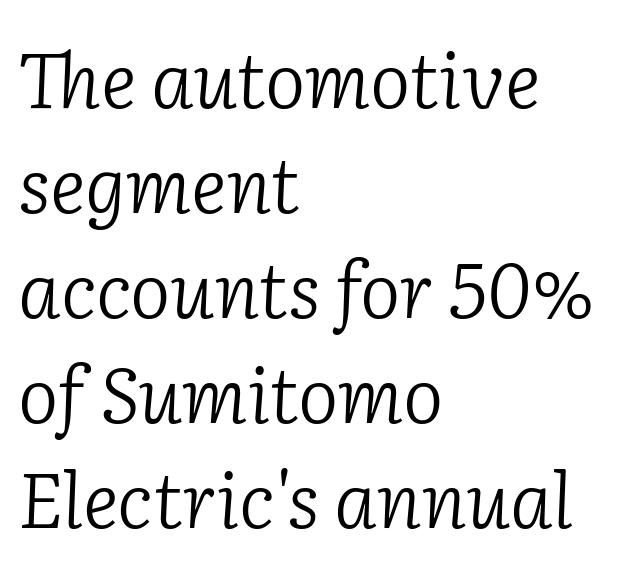
Q: Is the text bold? A: No.
Q: Is the text italic (slanted)? A: Yes, it leans right by about 2 degrees.
Q: Is the typeface a serif or a sans-serif typeface? A: Serif.
Q: Is the text underlined? A: No.
Q: How is the paragraph aligned? A: Left-aligned.
Q: Is the spacing between letters normal or unusually wide? A: Normal.
Q: Is the spacing between lines tight, normal or loose? A: Normal.
Q: Width (condensed, normal, or wide)? A: Normal.
Q: Stroke contrast? A: Low.
Q: x-height? A: Medium.
Q: Monospaced? A: No.
